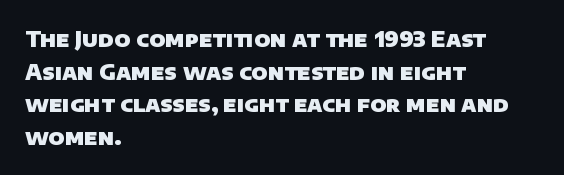
Just letters on the line, the space beneath them empty. If you measured baseline to baseline, you'd find a middling distance. As a designer I'd log this as weight 700, bold. This sample is left-justified, so line endings fall wherever the words run out. Inter-character spacing is left at the font's built-in metrics.
